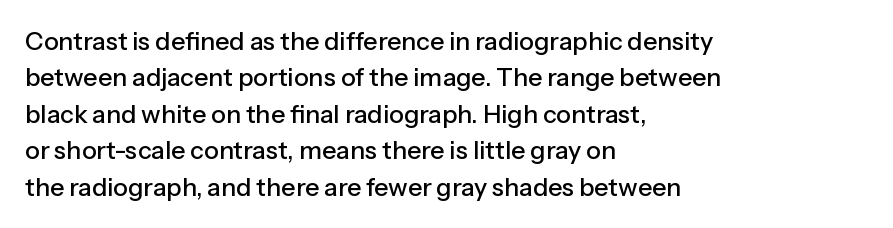
Plain, unruled lines of type. The type is set solid horizontally, with unmodified tracking. Tall strokes in this sample are plumb rather than angled. Regarding leading, the lines here are spaced in the standard way.
